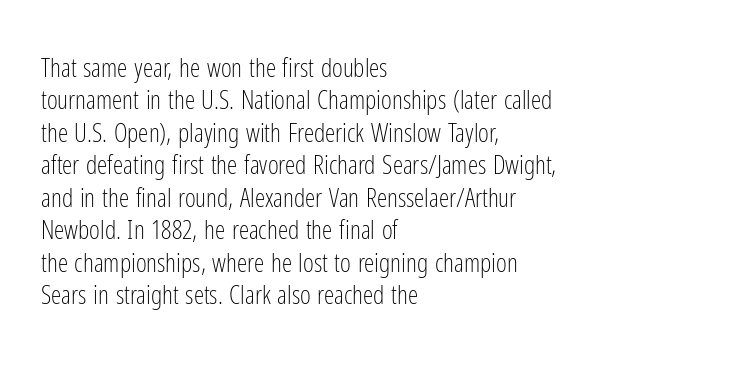
The image shows 26 px text type, upright; set left-aligned, normal line spacing (1.25x), normal letter spacing, not underlined.
